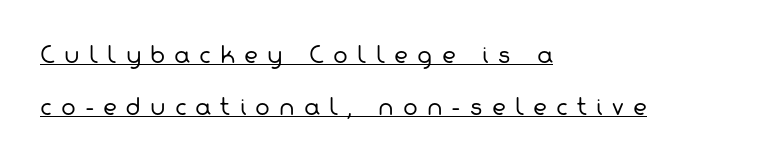
Q: Is the text bold? A: No.
Q: Is the text underlined? A: Yes.
Q: How is the paragraph aligned? A: Left-aligned.
Q: Is the spacing between letters normal or unusually wide? A: Unusually wide.
Q: Is the spacing between lines tight, normal or loose? A: Loose.
